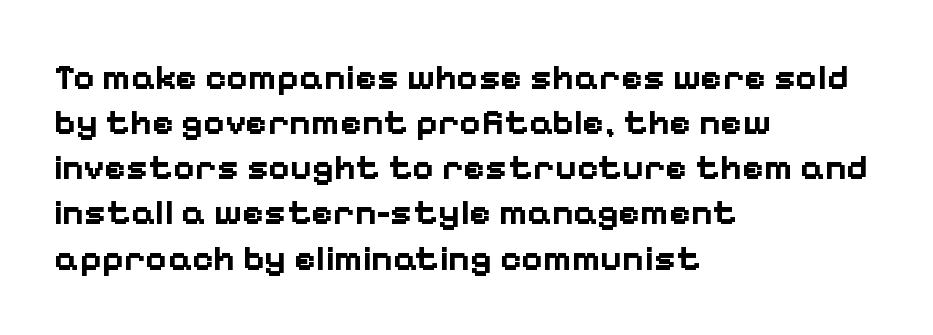
Q: Is the text bold? A: Yes.
Q: Is the text italic (slanted)? A: No, it is upright.
Q: Is the typeface a serif or a sans-serif typeface? A: Sans-serif.
Q: Is the text underlined? A: No.
Q: How is the paragraph aligned? A: Left-aligned.
Q: Is the spacing between letters normal or unusually wide? A: Normal.
Q: Width (condensed, normal, or wide)? A: Normal.
Q: Stroke contrast? A: Low.
Q: x-height? A: Medium.
Q: Monospaced? A: No.
